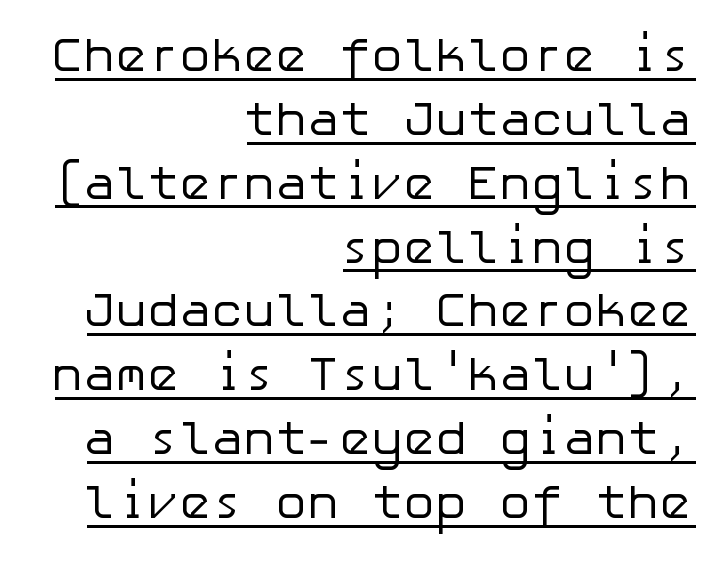
{"serif": "no", "italic": "no", "bold": "no", "weight": "regular", "width": "normal", "stroke_contrast": "low", "x_height": "medium", "underline": "yes", "align": "right", "line_spacing": "normal", "line_spacing_ratio": 1.33, "letter_spacing": "normal", "letter_spacing_em": 0.0, "glyph_px": 48}
